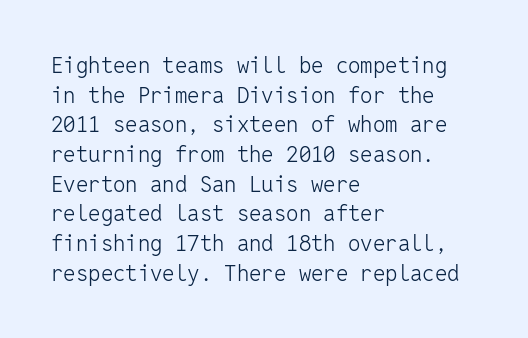
The image shows 22 px text type, upright; set left-aligned, normal line spacing (1.35x), normal letter spacing, not underlined.
